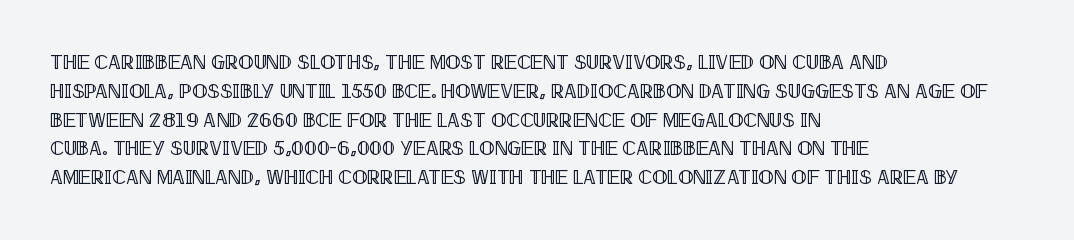
Default kerning and tracking; the words read as compact shapes. The type sits square on the baseline with zero lean. How would I describe the line gaps? Plain and ordinary. The zone under the glyphs is completely vacant. The lines are quadded left.
